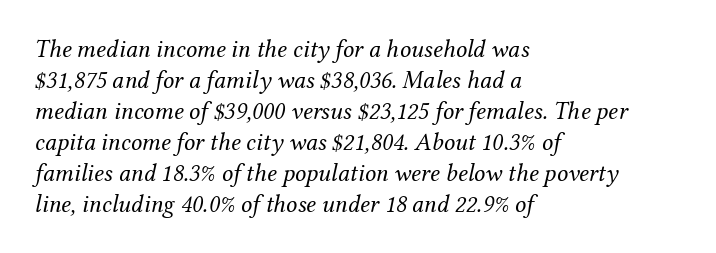
The image shows 25 px text type, italic (leaning right); set left-aligned, line spacing 1.24x, normal letter spacing, not underlined.
